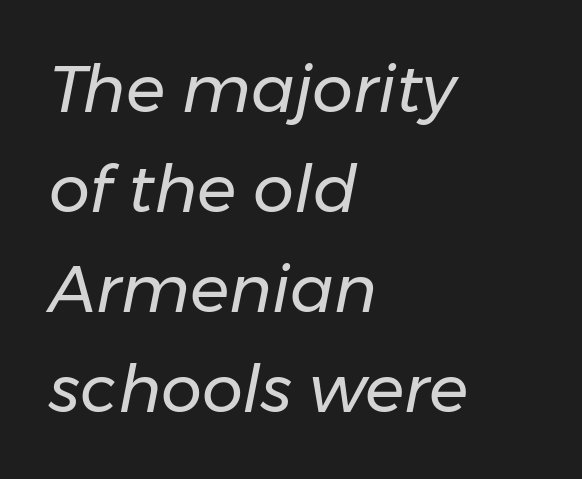
Q: Is the text bold? A: No.
Q: Is the text italic (slanted)? A: Yes, it leans right by about 11 degrees.
Q: Is the text underlined? A: No.
Q: How is the paragraph aligned? A: Left-aligned.
Q: Is the spacing between letters normal or unusually wide? A: Normal.
Q: Is the spacing between lines tight, normal or loose? A: Normal.
Q: Width (condensed, normal, or wide)? A: Normal.
Q: Stroke contrast? A: Low.
Q: x-height? A: Medium.
Q: Monospaced? A: No.
